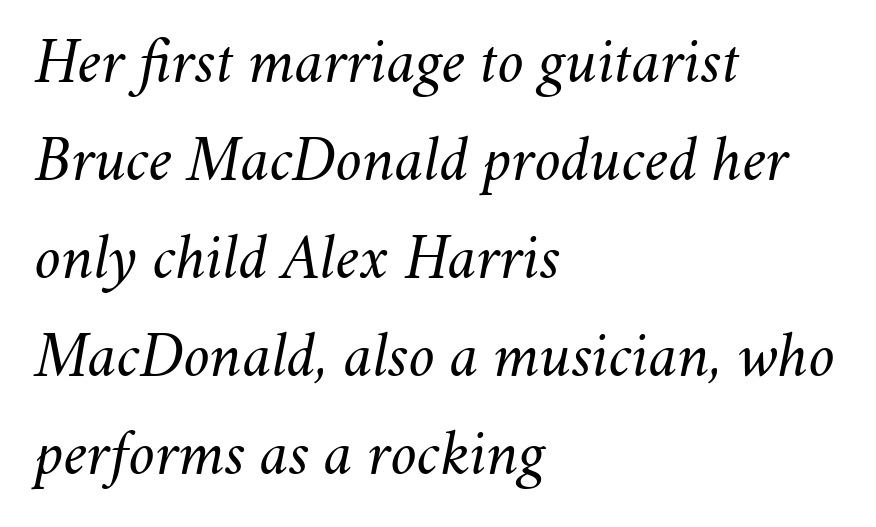
These lines were composed using italics. Each stroke keeps to a modest, everyday thickness or less. The rendering keeps characters at their native spacing. A classic flush-left, rag-right setting is used for this passage.
